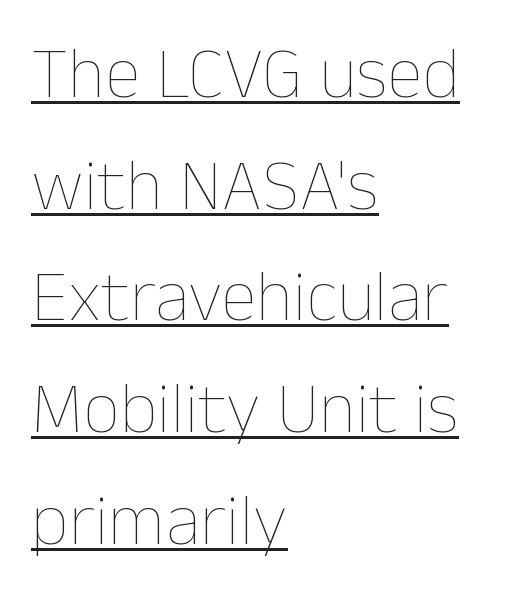
The image shows 73 px thin type, upright; set left-aligned, normal line spacing (1.53x), normal letter spacing, underlined; low stroke contrast and a medium x-height.
